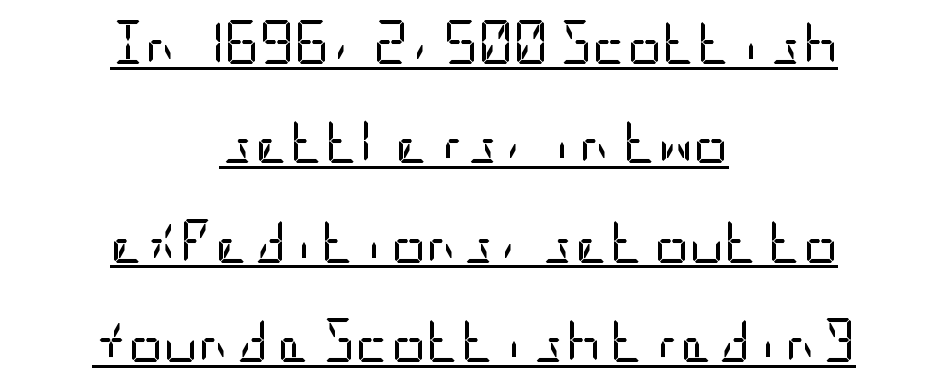
Q: Is the text bold? A: No.
Q: Is the text italic (slanted)? A: No, it is upright.
Q: Is the typeface a serif or a sans-serif typeface? A: Sans-serif.
Q: Is the text underlined? A: Yes.
Q: How is the paragraph aligned? A: Centered.
Q: Is the spacing between letters normal or unusually wide? A: Normal.
Q: Is the spacing between lines tight, normal or loose? A: Loose.
Q: Width (condensed, normal, or wide)? A: Condensed.
Q: Stroke contrast? A: Low.
Q: x-height? A: Large.
